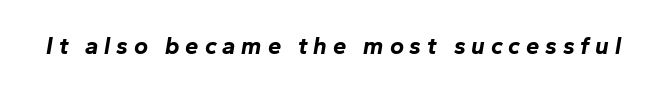
The strokes are fattened all the way to bold. When letters slant like this, we call the style italic. The horizontal fit of the characters is loose and conspicuously gappy. Underlining? Definitely not there.
